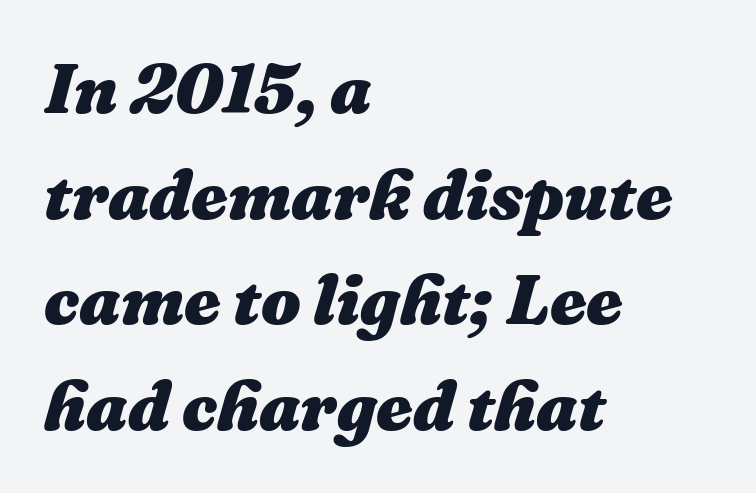
The image shows 70 px heavy type, italic (leaning right); set left-aligned, normal line spacing (1.51x), normal letter spacing, not underlined; medium stroke contrast and a medium x-height.
